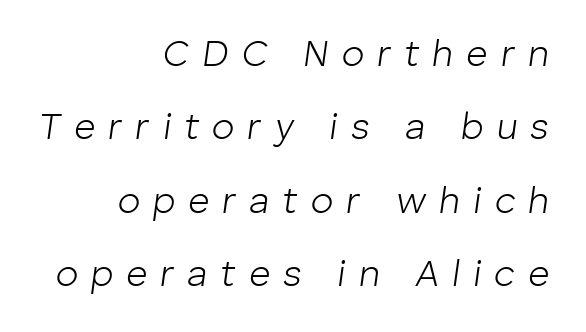
Q: Is the text bold? A: No.
Q: Is the text italic (slanted)? A: Yes, it leans right by about 8 degrees.
Q: Is the text underlined? A: No.
Q: How is the paragraph aligned? A: Right-aligned.
Q: Is the spacing between letters normal or unusually wide? A: Unusually wide.
Q: Is the spacing between lines tight, normal or loose? A: Loose.
Q: Width (condensed, normal, or wide)? A: Normal.
Q: Stroke contrast? A: Low.
Q: x-height? A: Medium.
Q: Monospaced? A: No.
